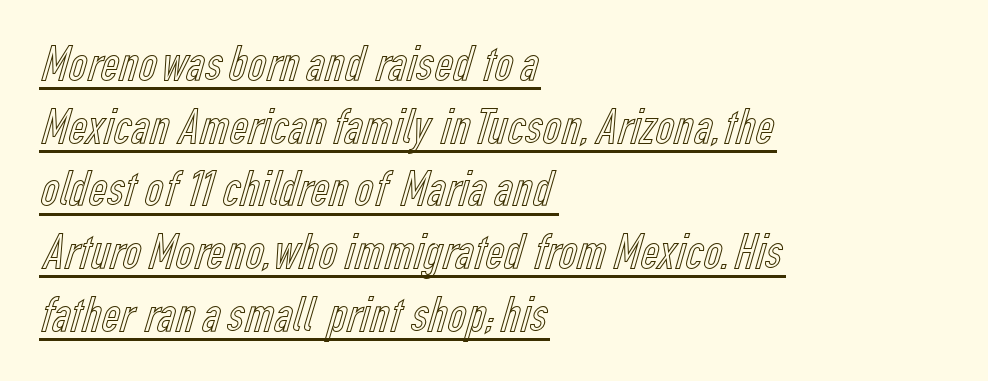
{"width": "condensed", "x_height": "medium", "monospaced": "no", "underline": "yes", "align": "left", "line_spacing_ratio": 1.23, "letter_spacing": "normal", "letter_spacing_em": 0.0, "glyph_px": 51}
